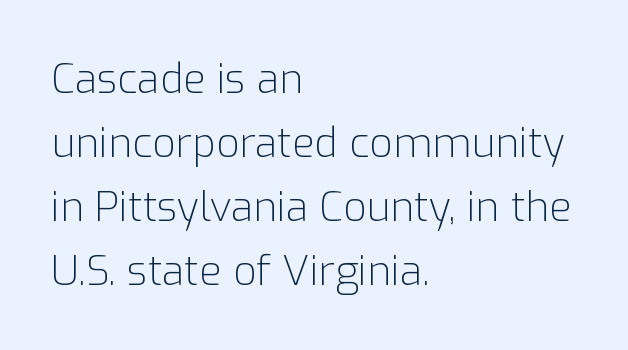
{"serif": "no", "italic": "no", "bold": "no", "weight": "light", "width": "normal", "stroke_contrast": "low", "x_height": "medium", "monospaced": "no", "underline": "no", "align": "left", "line_spacing": "normal", "line_spacing_ratio": 1.56, "letter_spacing": "normal", "letter_spacing_em": 0.0, "glyph_px": 41}
